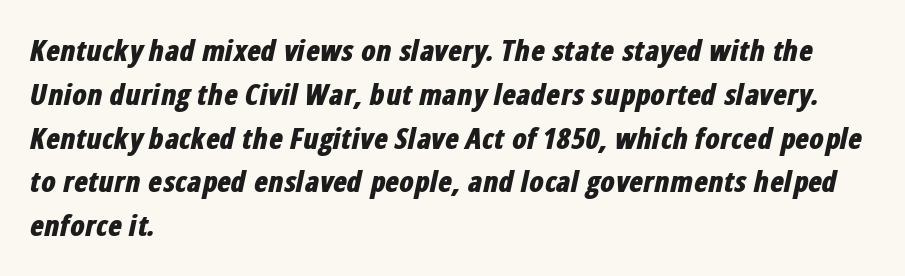
{"italic": "yes", "lean": "right", "slant_degrees": 12, "bold": "yes", "weight": "bold", "width": "condensed", "stroke_contrast": "low", "x_height": "medium", "monospaced": "no", "underline": "no", "align": "left", "line_spacing": "normal", "line_spacing_ratio": 1.51, "letter_spacing": "normal", "letter_spacing_em": 0.0, "glyph_px": 29}
